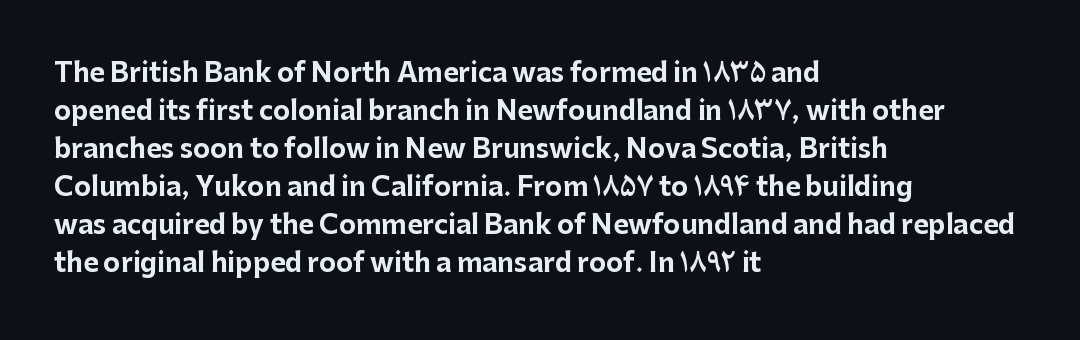
The image shows 26 px bold type, upright; set left-aligned, normal line spacing (1.46x), normal letter spacing, not underlined.
